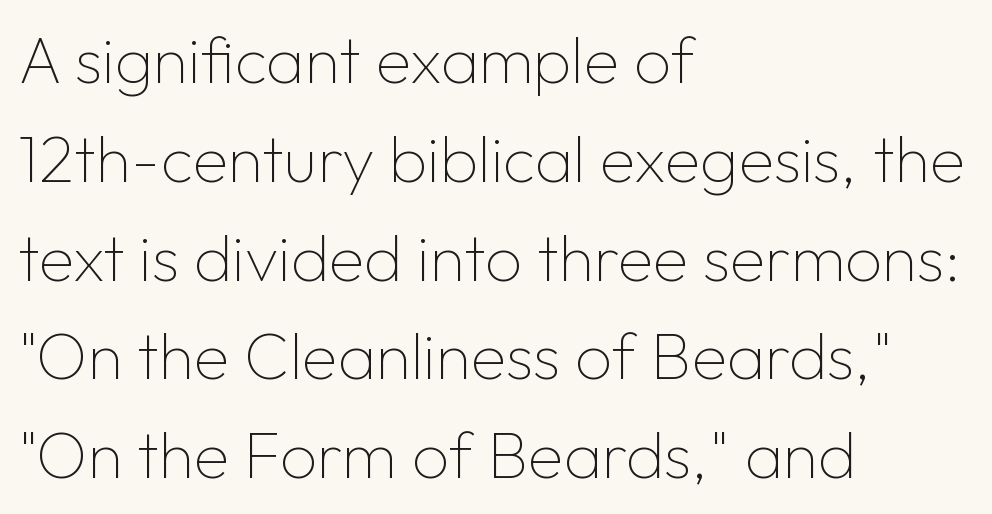
Q: Is the text bold? A: No.
Q: Is the text italic (slanted)? A: No, it is upright.
Q: Is the typeface a serif or a sans-serif typeface? A: Sans-serif.
Q: Is the text underlined? A: No.
Q: How is the paragraph aligned? A: Left-aligned.
Q: Is the spacing between letters normal or unusually wide? A: Normal.
Q: Is the spacing between lines tight, normal or loose? A: Normal.
Q: Width (condensed, normal, or wide)? A: Normal.
Q: Stroke contrast? A: Low.
Q: x-height? A: Medium.
Q: Monospaced? A: No.
